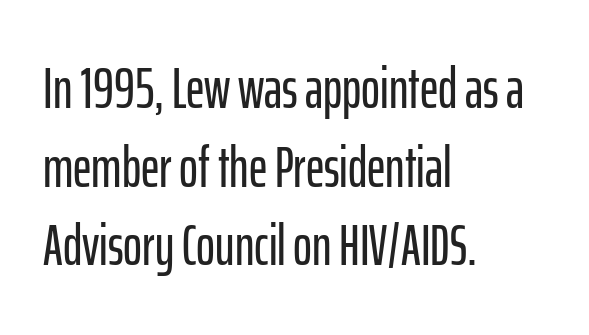
Leading: standard. This sample uses plain, unmodified letter spacing. The letters advance in unequal steps, a hallmark of proportional type. Posture: straight, roman, zero tilt. Typographically, this falls in the sans-serif category.
